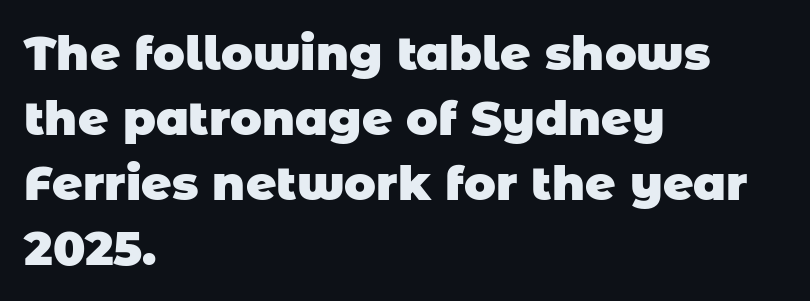
The image shows 47 px heavy sans-serif type; set left-aligned, normal line spacing (1.38x), normal letter spacing, not underlined; low stroke contrast and a large x-height.
